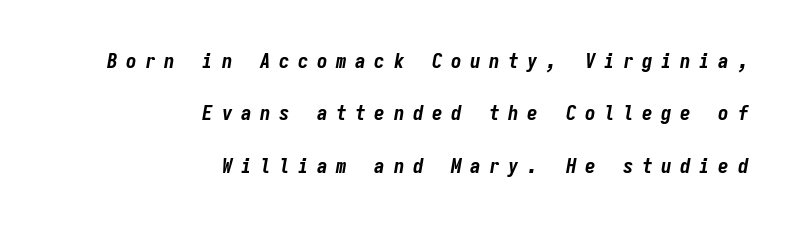
Q: Is the text bold? A: Yes.
Q: Is the text italic (slanted)? A: Yes, it leans right by about 9 degrees.
Q: Is the text underlined? A: No.
Q: How is the paragraph aligned? A: Right-aligned.
Q: Is the spacing between letters normal or unusually wide? A: Unusually wide.
Q: Is the spacing between lines tight, normal or loose? A: Loose.
